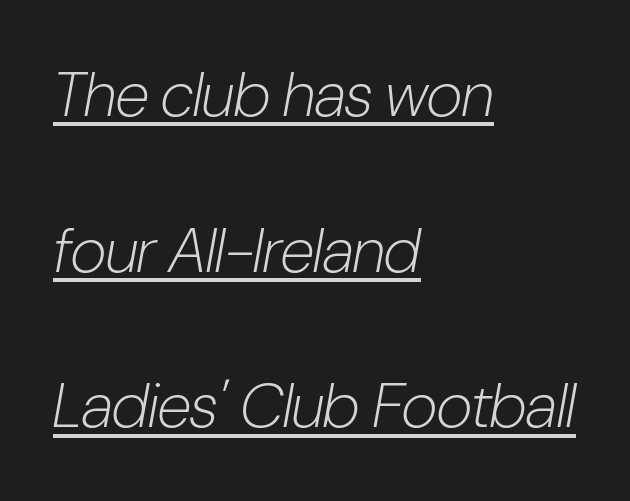
{"italic": "yes", "lean": "right", "slant_degrees": 10, "bold": "no", "weight": "light", "width": "condensed", "stroke_contrast": "low", "x_height": "medium", "monospaced": "no", "underline": "yes", "align": "left", "line_spacing": "loose", "line_spacing_ratio": 2.47, "letter_spacing": "normal", "letter_spacing_em": 0.0, "glyph_px": 63}
